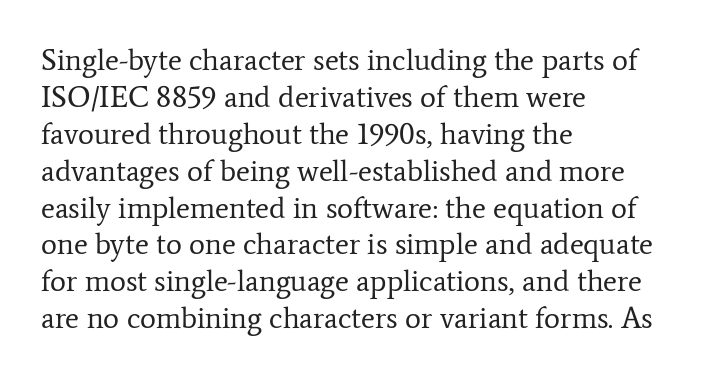
Q: Is the text bold? A: No.
Q: Is the text italic (slanted)? A: No, it is upright.
Q: Is the typeface a serif or a sans-serif typeface? A: Serif.
Q: Is the text underlined? A: No.
Q: How is the paragraph aligned? A: Left-aligned.
Q: Is the spacing between letters normal or unusually wide? A: Normal.
Q: Width (condensed, normal, or wide)? A: Normal.
Q: Stroke contrast? A: Low.
Q: x-height? A: Medium.
Q: Monospaced? A: No.
